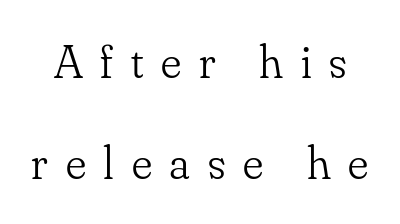
The image shows 48 px light serif type, upright; set loose line spacing (2.11x), unusually wide letter spacing (+0.37 em), not underlined; low stroke contrast and a small x-height.
